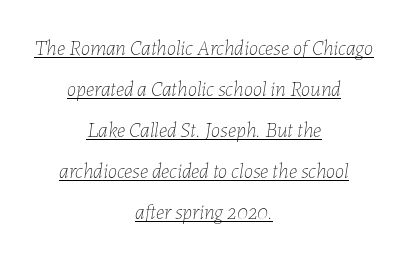
Q: Is the text bold? A: No.
Q: Is the text italic (slanted)? A: Yes, it leans right by about 7 degrees.
Q: Is the text underlined? A: Yes.
Q: How is the paragraph aligned? A: Centered.
Q: Is the spacing between letters normal or unusually wide? A: Normal.
Q: Is the spacing between lines tight, normal or loose? A: Loose.
